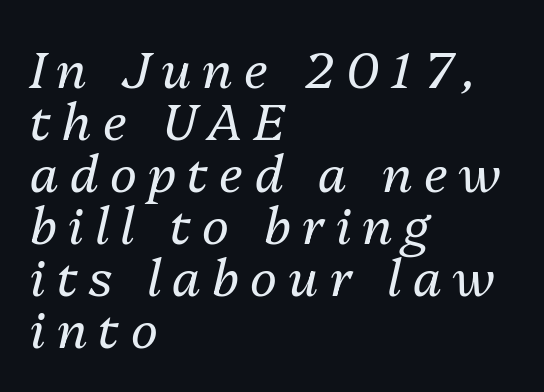
Q: Is the text bold? A: No.
Q: Is the text italic (slanted)? A: Yes, it leans right by about 13 degrees.
Q: Is the text underlined? A: No.
Q: How is the paragraph aligned? A: Left-aligned.
Q: Is the spacing between letters normal or unusually wide? A: Unusually wide.
Q: Is the spacing between lines tight, normal or loose? A: Tight.
Q: Width (condensed, normal, or wide)? A: Normal.
Q: Stroke contrast? A: Medium.
Q: x-height? A: Medium.
Q: Monospaced? A: No.
